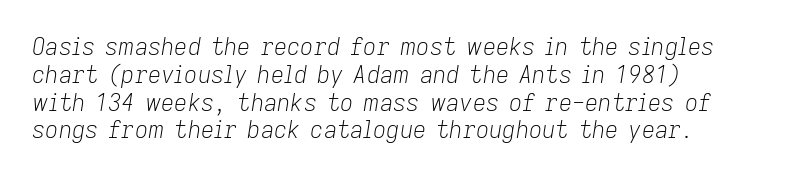
Only glyphs here, with clear space below each row. Line beginnings align vertically; line endings do not. Stroke mass is kept to a normal reading level or below. Characters follow at the spacing the type designer built in. The letters are slanted; this is an italic face.
